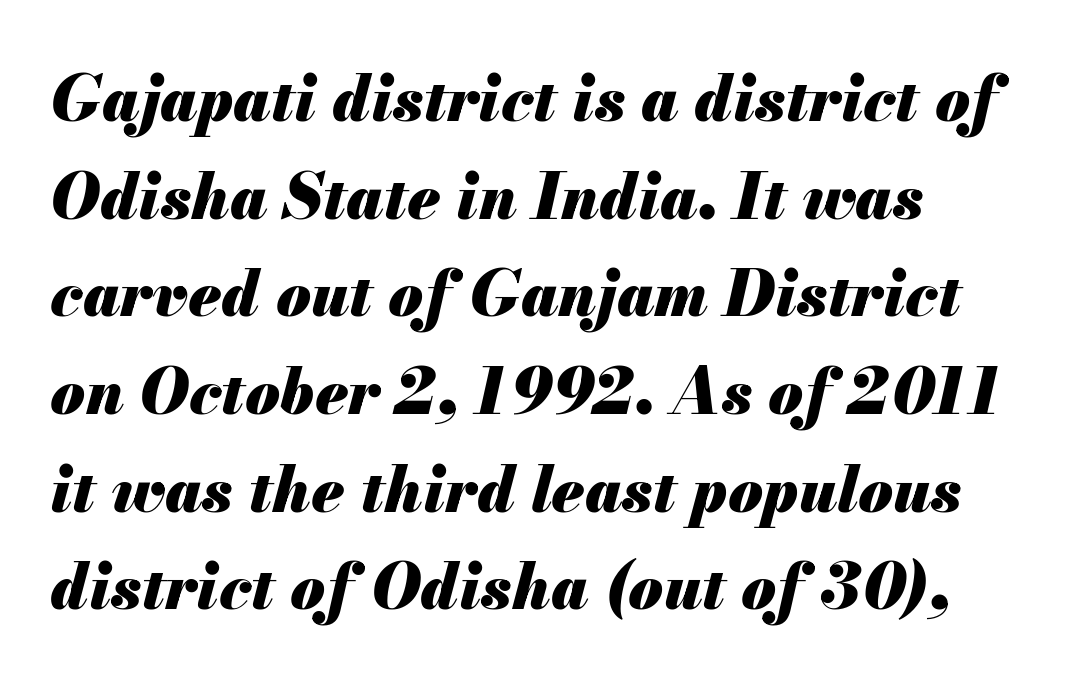
Q: Is the text bold? A: Yes.
Q: Is the text italic (slanted)? A: Yes, it leans right by about 13 degrees.
Q: Is the text underlined? A: No.
Q: How is the paragraph aligned? A: Left-aligned.
Q: Is the spacing between letters normal or unusually wide? A: Normal.
Q: Is the spacing between lines tight, normal or loose? A: Normal.
Q: Width (condensed, normal, or wide)? A: Normal.
Q: Stroke contrast? A: Medium.
Q: x-height? A: Small.
Q: Monospaced? A: No.
